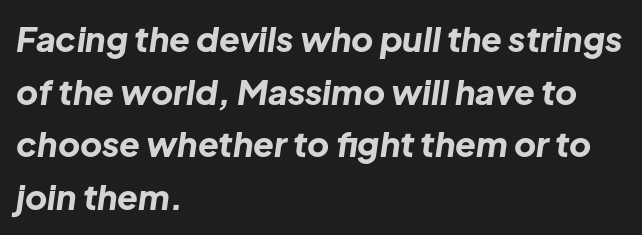
{"italic": "yes", "lean": "right", "slant_degrees": 8, "bold": "yes", "weight": "bold", "width": "normal", "stroke_contrast": "low", "x_height": "medium", "monospaced": "no", "underline": "no", "align": "left", "line_spacing": "normal", "line_spacing_ratio": 1.55, "letter_spacing": "normal", "letter_spacing_em": 0.0, "glyph_px": 34}
